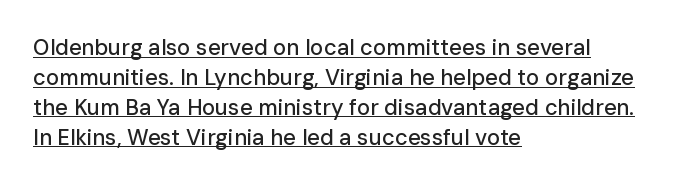
Q: Is the text italic (slanted)? A: No, it is upright.
Q: Is the text underlined? A: Yes.
Q: How is the paragraph aligned? A: Left-aligned.
Q: Is the spacing between letters normal or unusually wide? A: Normal.
Q: Is the spacing between lines tight, normal or loose? A: Normal.
